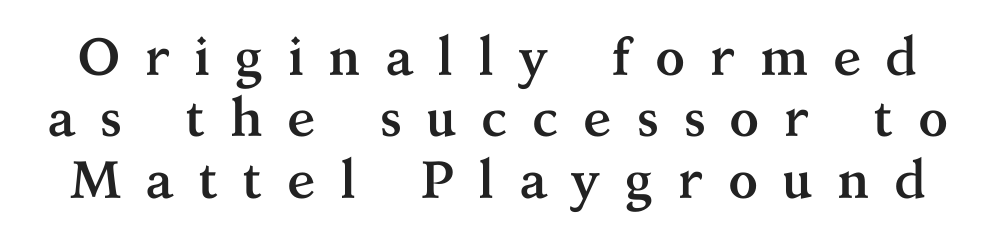
{"serif": "yes", "italic": "no", "bold": "yes", "weight": "semibold", "width": "normal", "stroke_contrast": "medium", "x_height": "medium", "monospaced": "no", "underline": "no", "line_spacing_ratio": 1.16, "letter_spacing": "wide", "letter_spacing_em": 0.45, "glyph_px": 53}
